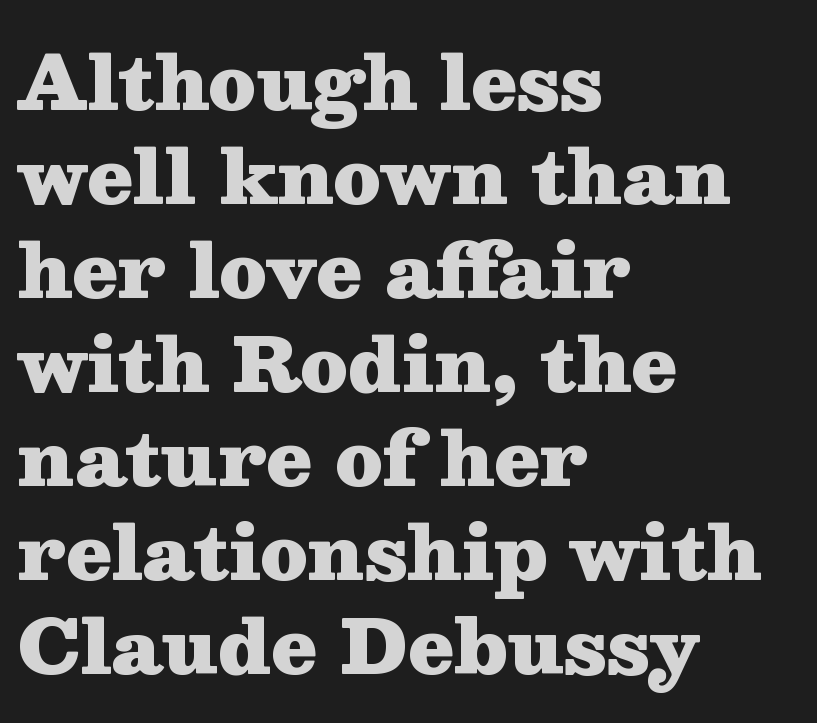
One-word summary of the alignment: left. Strong, thick strokes mark this as bold type. How are the letters spaced? Ordinarily, with no added tracking. A normal amount of white space separates one row of letters from the next.
